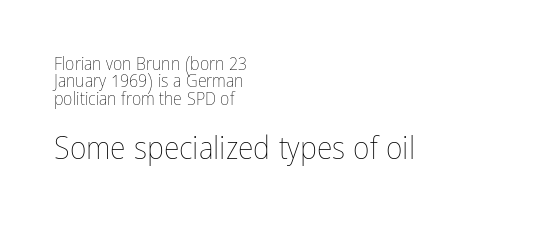
The image shows 32 px thin, condensed type, upright; set left-aligned, tight line spacing (0.96x), normal letter spacing, not underlined; the second (bottom) block is 1.78x larger; low stroke contrast and a medium x-height.
